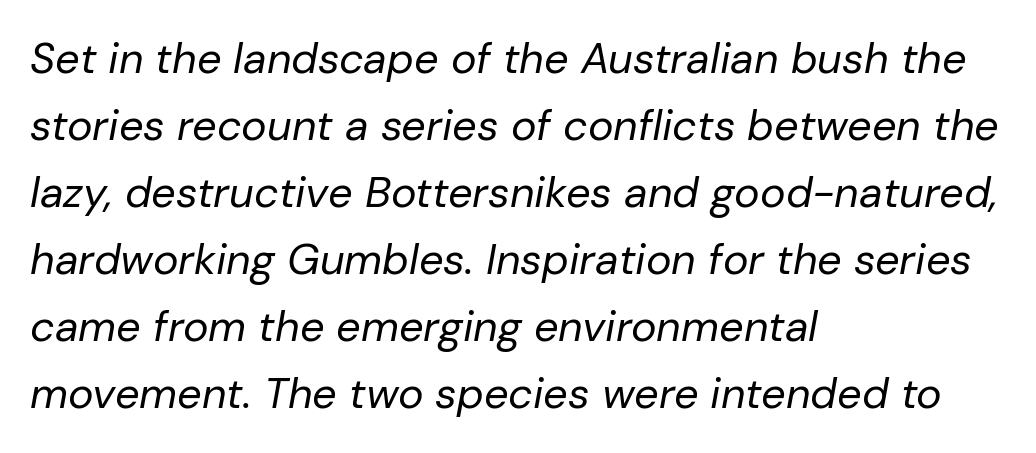
Q: Is the text bold? A: No.
Q: Is the text italic (slanted)? A: Yes, it leans right by about 10 degrees.
Q: Is the text underlined? A: No.
Q: How is the paragraph aligned? A: Left-aligned.
Q: Is the spacing between letters normal or unusually wide? A: Normal.
Q: Is the spacing between lines tight, normal or loose? A: Normal.
Q: Width (condensed, normal, or wide)? A: Normal.
Q: Stroke contrast? A: Low.
Q: x-height? A: Medium.
Q: Monospaced? A: No.
